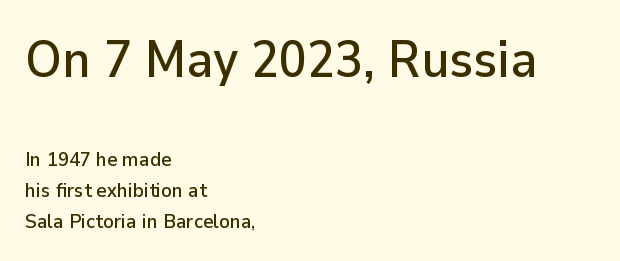
{"serif": "no", "italic": "no", "width": "normal", "stroke_contrast": "low", "x_height": "medium", "monospaced": "no", "underline": "no", "align": "left", "line_spacing": "normal", "line_spacing_ratio": 1.55, "letter_spacing": "normal", "letter_spacing_em": 0.0, "larger_block": "first", "size_ratio": 2.55, "glyph_px": 51}
